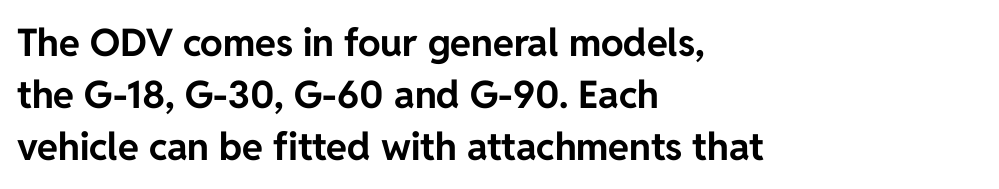
All the whitespace from short lines collects on the right. Quick note: not italic, upright. Chunky letters — that's bold for sure. Spacing verdict: proportional, widths tailored to each character. The block of text has a typical density, with ordinary space between rows. Serif or sans? Sans — the stroke terminals are bare.
